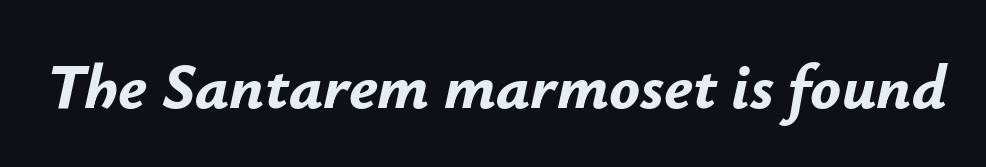
Q: Is the text bold? A: Yes.
Q: Is the text italic (slanted)? A: Yes, it leans right by about 12 degrees.
Q: Is the text underlined? A: No.
Q: Is the spacing between letters normal or unusually wide? A: Normal.
Q: Width (condensed, normal, or wide)? A: Normal.
Q: Stroke contrast? A: Low.
Q: x-height? A: Small.
Q: Monospaced? A: No.
